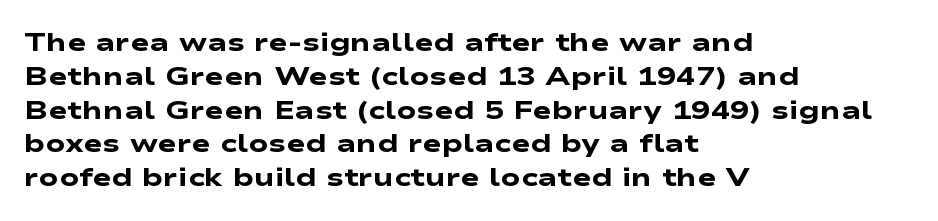
Q: Is the text bold? A: Yes.
Q: Is the text underlined? A: No.
Q: How is the paragraph aligned? A: Left-aligned.
Q: Is the spacing between letters normal or unusually wide? A: Normal.
Q: Is the spacing between lines tight, normal or loose? A: Normal.
